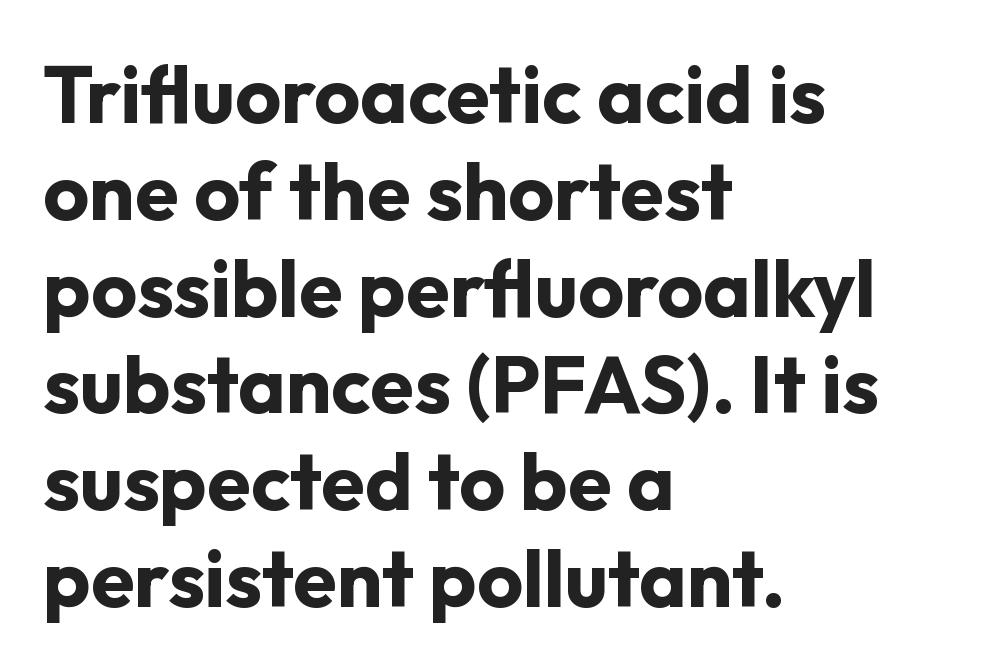
Q: Is the text bold? A: Yes.
Q: Is the text italic (slanted)? A: No, it is upright.
Q: Is the typeface a serif or a sans-serif typeface? A: Sans-serif.
Q: Is the text underlined? A: No.
Q: How is the paragraph aligned? A: Left-aligned.
Q: Is the spacing between letters normal or unusually wide? A: Normal.
Q: Width (condensed, normal, or wide)? A: Normal.
Q: Stroke contrast? A: Low.
Q: x-height? A: Medium.
Q: Monospaced? A: No.
